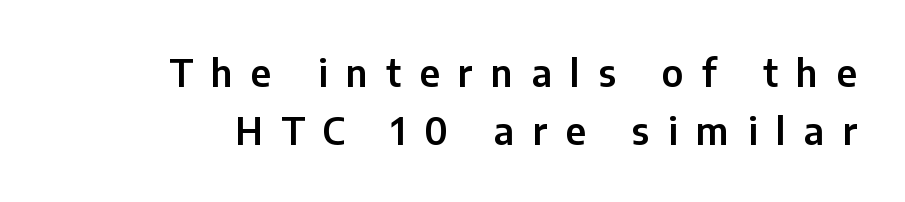
Evenly set lines give the paragraph a standard silhouette. Is this a fixed-width face? No — the glyphs have proportional, varying widths. Quick note: not italic, upright. Words float on clear page, feet unadorned. The face used here is a sans, in the tradition of grotesques and geometrics.
